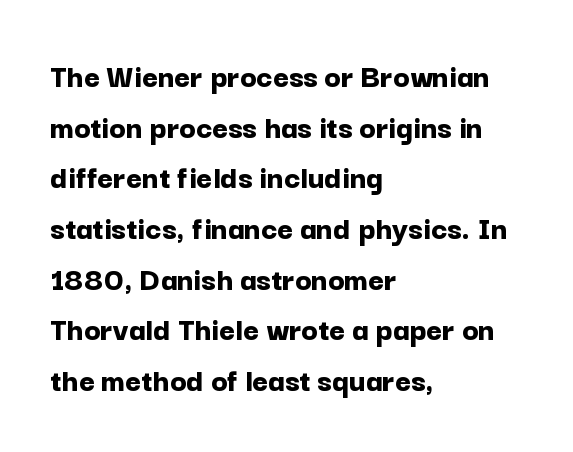
Q: Is the text bold? A: Yes.
Q: Is the text italic (slanted)? A: No, it is upright.
Q: Is the typeface a serif or a sans-serif typeface? A: Sans-serif.
Q: Is the text underlined? A: No.
Q: How is the paragraph aligned? A: Left-aligned.
Q: Is the spacing between letters normal or unusually wide? A: Normal.
Q: Is the spacing between lines tight, normal or loose? A: Normal.
Q: Width (condensed, normal, or wide)? A: Normal.
Q: Stroke contrast? A: Low.
Q: x-height? A: Medium.
Q: Monospaced? A: No.
